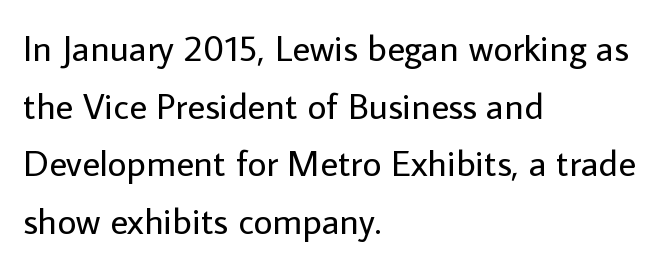
{"serif": "no", "italic": "no", "bold": "no", "weight": "regular", "width": "normal", "stroke_contrast": "low", "x_height": "medium", "monospaced": "no", "underline": "no", "align": "left", "line_spacing": "normal", "line_spacing_ratio": 1.56, "letter_spacing": "normal", "letter_spacing_em": 0.0, "glyph_px": 37}
